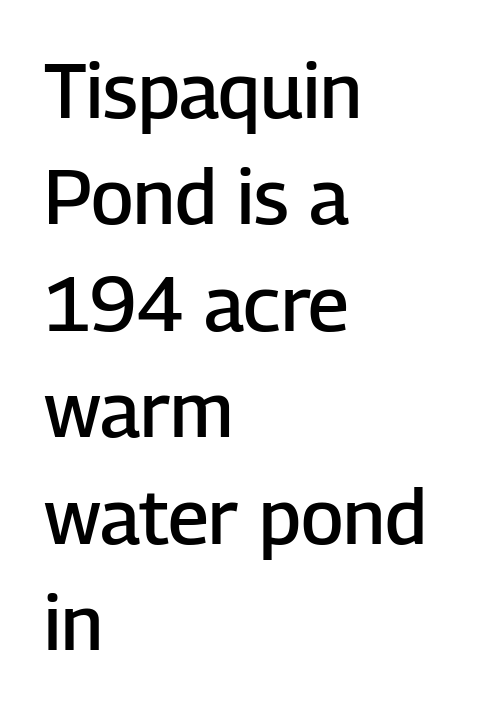
{"serif": "no", "italic": "no", "bold": "semi", "weight": "semibold", "width": "normal", "stroke_contrast": "low", "x_height": "medium", "monospaced": "no", "underline": "no", "align": "left", "line_spacing": "normal", "line_spacing_ratio": 1.4, "letter_spacing": "normal", "letter_spacing_em": 0.0, "glyph_px": 76}
